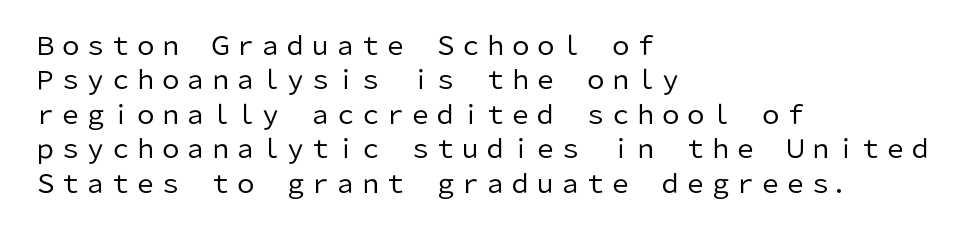
The image shows 25 px text type, upright; set left-aligned, normal line spacing (1.38x), normal letter spacing, not underlined.
